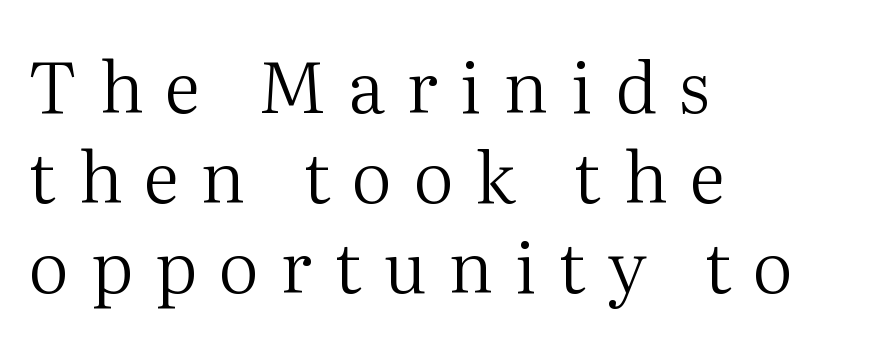
{"serif": "yes", "italic": "no", "bold": "no", "weight": "regular", "width": "normal", "stroke_contrast": "medium", "x_height": "medium", "monospaced": "no", "underline": "no", "align": "left", "line_spacing": "normal", "line_spacing_ratio": 1.27, "letter_spacing": "wide", "letter_spacing_em": 0.31, "glyph_px": 71}
